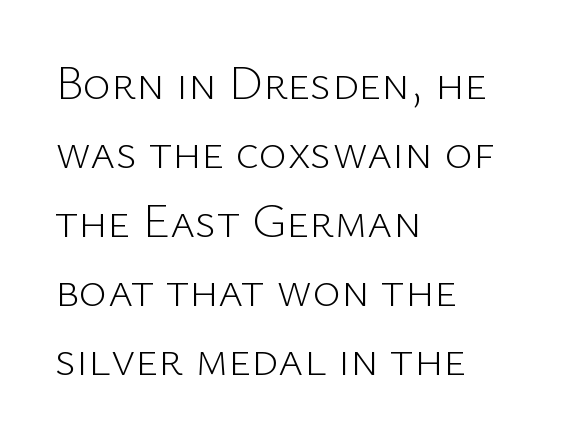
Q: Is the text bold? A: No.
Q: Is the text italic (slanted)? A: No, it is upright.
Q: Is the typeface a serif or a sans-serif typeface? A: Sans-serif.
Q: Is the text underlined? A: No.
Q: How is the paragraph aligned? A: Left-aligned.
Q: Is the spacing between letters normal or unusually wide? A: Normal.
Q: Is the spacing between lines tight, normal or loose? A: Normal.
Q: Width (condensed, normal, or wide)? A: Normal.
Q: Stroke contrast? A: Low.
Q: x-height? A: Medium.
Q: Monospaced? A: No.
